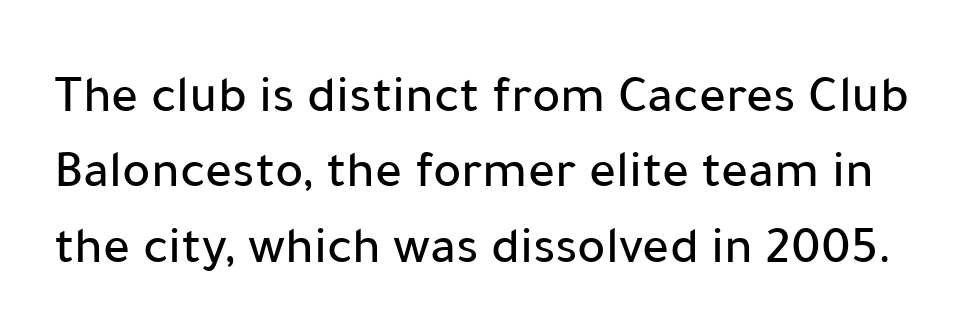
Q: Is the text italic (slanted)? A: No, it is upright.
Q: Is the typeface a serif or a sans-serif typeface? A: Sans-serif.
Q: Is the text underlined? A: No.
Q: Is the spacing between letters normal or unusually wide? A: Normal.
Q: Is the spacing between lines tight, normal or loose? A: Normal.
Q: Width (condensed, normal, or wide)? A: Normal.
Q: Stroke contrast? A: Low.
Q: x-height? A: Medium.
Q: Monospaced? A: No.
